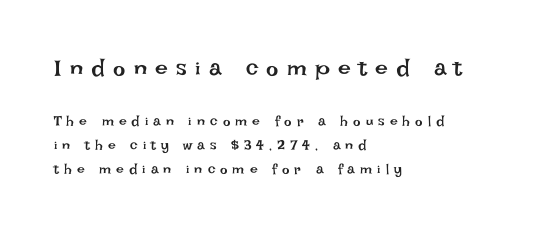
The image shows 23 px text type, upright; set left-aligned, line spacing 1.71x, unusually wide letter spacing (+0.36 em), not underlined; the first (top) block is 1.64x larger.
